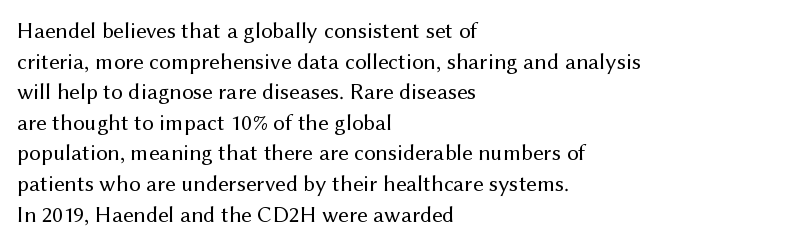
Q: Is the text bold? A: No.
Q: Is the text italic (slanted)? A: No, it is upright.
Q: Is the text underlined? A: No.
Q: How is the paragraph aligned? A: Left-aligned.
Q: Is the spacing between letters normal or unusually wide? A: Normal.
Q: Is the spacing between lines tight, normal or loose? A: Normal.
